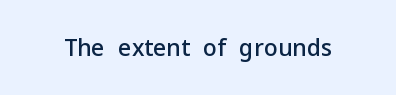
Q: Is the text bold? A: Semi-bold.
Q: Is the text italic (slanted)? A: No, it is upright.
Q: Is the text underlined? A: No.
Q: Is the spacing between letters normal or unusually wide? A: Normal.
